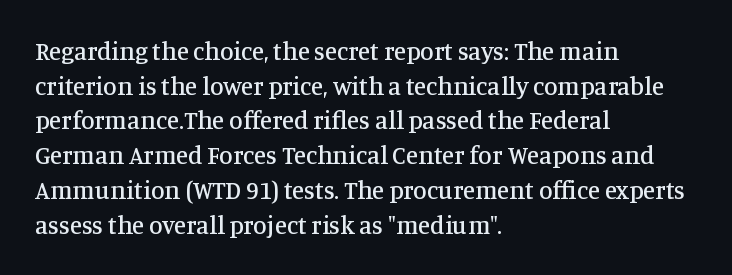
Q: Is the text italic (slanted)? A: No, it is upright.
Q: Is the text underlined? A: No.
Q: How is the paragraph aligned? A: Left-aligned.
Q: Is the spacing between letters normal or unusually wide? A: Normal.
Q: Is the spacing between lines tight, normal or loose? A: Normal.
